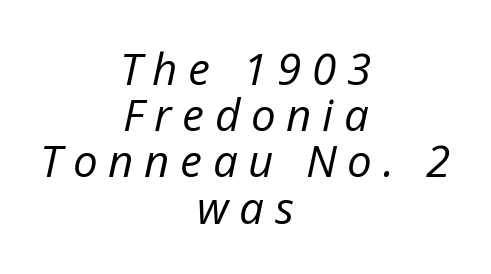
Q: Is the text bold? A: No.
Q: Is the text italic (slanted)? A: Yes, it leans right by about 12 degrees.
Q: Is the text underlined? A: No.
Q: How is the paragraph aligned? A: Centered.
Q: Is the spacing between letters normal or unusually wide? A: Unusually wide.
Q: Is the spacing between lines tight, normal or loose? A: Tight.
Q: Width (condensed, normal, or wide)? A: Normal.
Q: Stroke contrast? A: Low.
Q: x-height? A: Medium.
Q: Monospaced? A: No.
